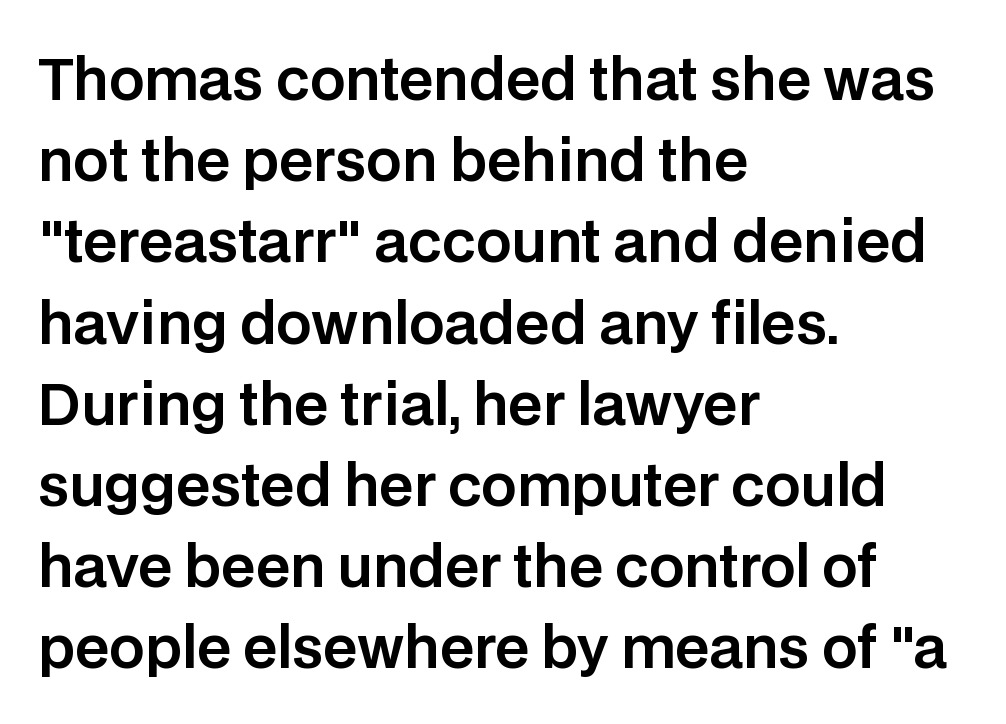
The font family rendered here belongs to the sans-serif group. Ascenders rise straight up at ninety degrees. Words float on clear page, feet unadorned. Reading down the block, your eye returns to a fixed left position each line. Spacing between characters is what you'd get straight out of the box.
